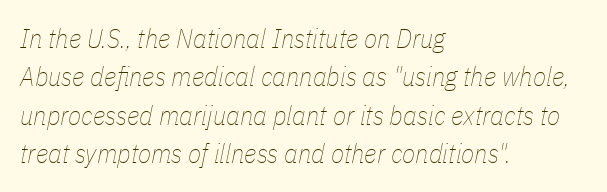
Q: Is the text bold? A: No.
Q: Is the text italic (slanted)? A: Yes, it leans right by about 11 degrees.
Q: Is the text underlined? A: No.
Q: How is the paragraph aligned? A: Left-aligned.
Q: Is the spacing between letters normal or unusually wide? A: Normal.
Q: Is the spacing between lines tight, normal or loose? A: Normal.
